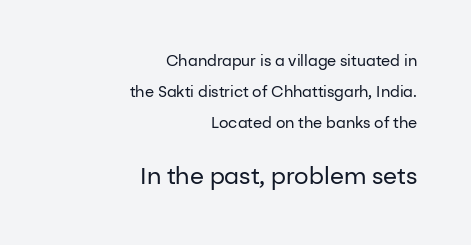
The image shows 23 px text type, upright; set right-aligned, loose line spacing (2.08x), normal letter spacing, not underlined; the second (bottom) block is 1.53x larger.
